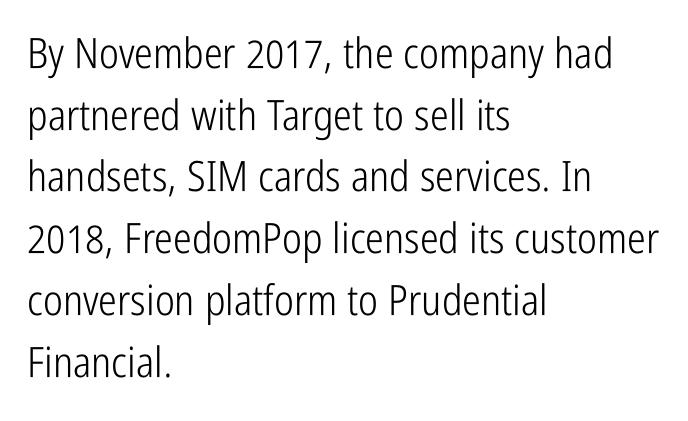
The image shows 42 px light, condensed sans-serif type, upright; set left-aligned, normal line spacing (1.47x), normal letter spacing, not underlined; low stroke contrast and a medium x-height.
